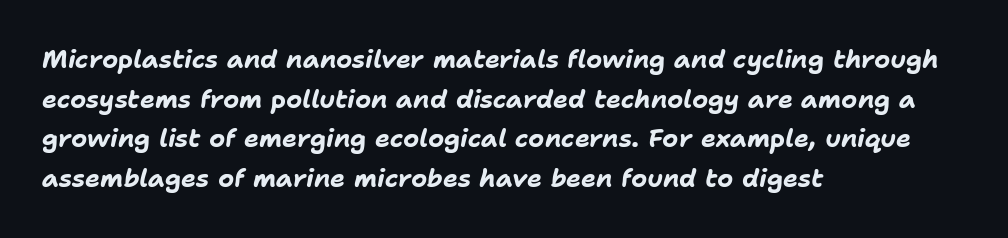
{"italic": "yes", "lean": "right", "slant_degrees": 11, "bold": "yes", "underline": "no", "align": "left", "line_spacing": "normal", "line_spacing_ratio": 1.59, "letter_spacing": "normal", "letter_spacing_em": 0.0, "glyph_px": 25}
